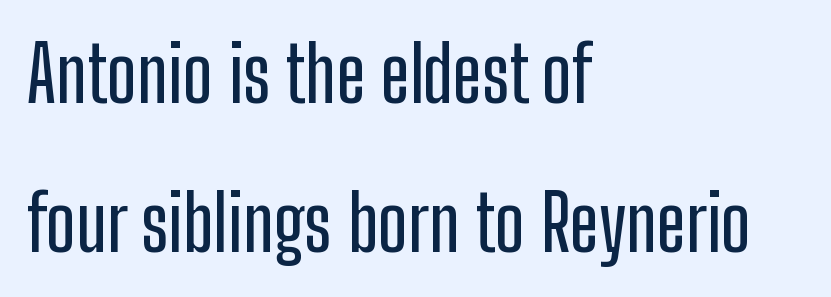
Q: Is the text italic (slanted)? A: No, it is upright.
Q: Is the typeface a serif or a sans-serif typeface? A: Sans-serif.
Q: Is the text underlined? A: No.
Q: How is the paragraph aligned? A: Left-aligned.
Q: Is the spacing between letters normal or unusually wide? A: Normal.
Q: Is the spacing between lines tight, normal or loose? A: Loose.
Q: Width (condensed, normal, or wide)? A: Condensed.
Q: Stroke contrast? A: Low.
Q: x-height? A: Medium.
Q: Monospaced? A: No.
